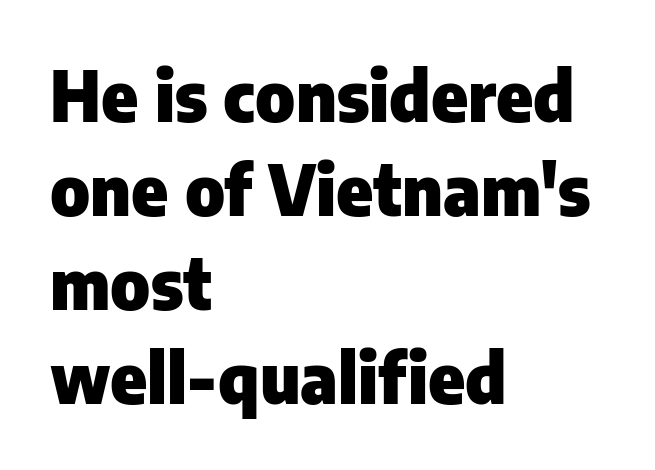
Think of a printed novel: that variable character pitch is what you see here. Rows of type keep a routine distance in the vertical direction. No word sits above an underline. A typesetter would call this zero additional tracking.
